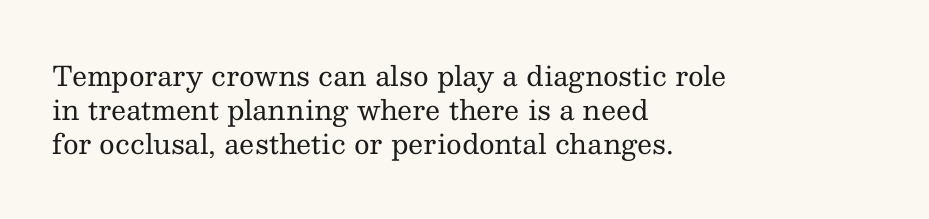
The image shows 27 px text type, upright; set left-aligned, normal line spacing (1.26x), normal letter spacing, not underlined.
